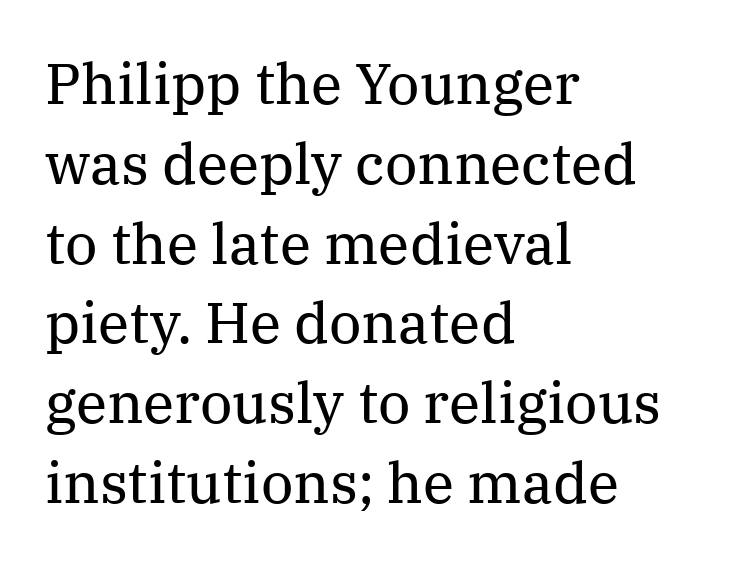
{"serif": "yes", "italic": "no", "bold": "no", "weight": "regular", "width": "normal", "stroke_contrast": "medium", "x_height": "medium", "monospaced": "no", "underline": "no", "align": "left", "line_spacing": "normal", "line_spacing_ratio": 1.4, "letter_spacing": "normal", "letter_spacing_em": 0.0, "glyph_px": 57}
